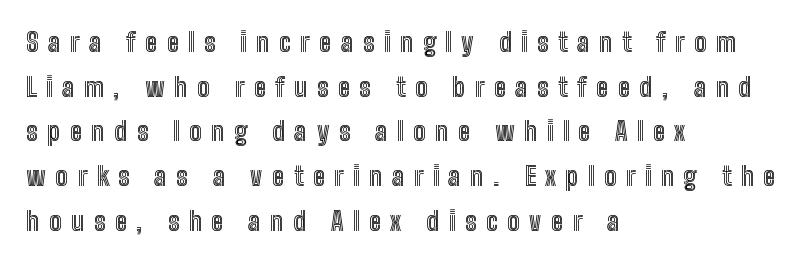
Q: Is the text italic (slanted)? A: No, it is upright.
Q: Is the text underlined? A: No.
Q: How is the paragraph aligned? A: Left-aligned.
Q: Is the spacing between letters normal or unusually wide? A: Unusually wide.
